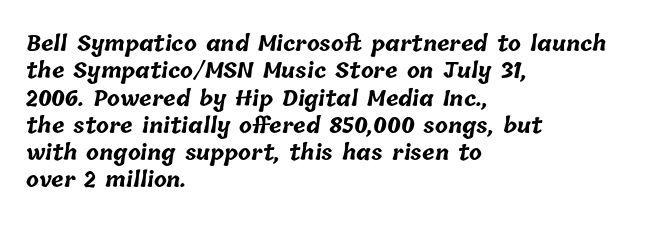
The image shows 21 px bold type; set left-aligned, normal line spacing (1.3x), normal letter spacing, not underlined.
